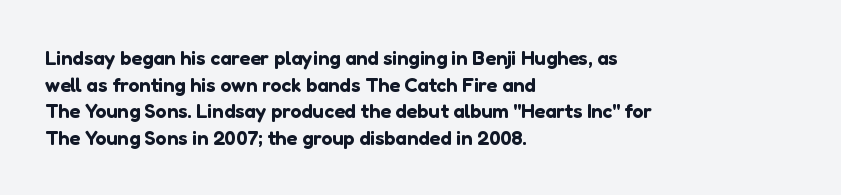
Q: Is the text italic (slanted)? A: No, it is upright.
Q: Is the text underlined? A: No.
Q: How is the paragraph aligned? A: Left-aligned.
Q: Is the spacing between letters normal or unusually wide? A: Normal.
Q: Is the spacing between lines tight, normal or loose? A: Normal.
